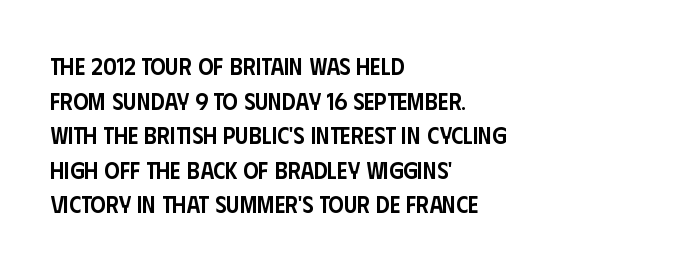
{"italic": "no", "bold": "semi", "underline": "no", "align": "left", "line_spacing": "normal", "line_spacing_ratio": 1.44, "letter_spacing": "normal", "letter_spacing_em": 0.0, "glyph_px": 24}
